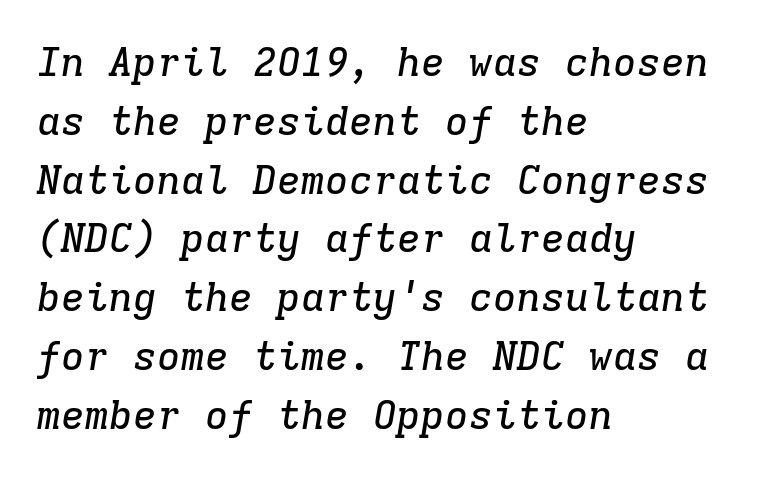
Q: Is the text italic (slanted)? A: Yes, it leans right by about 9 degrees.
Q: Is the typeface a serif or a sans-serif typeface? A: Serif.
Q: Is the text underlined? A: No.
Q: How is the paragraph aligned? A: Left-aligned.
Q: Is the spacing between letters normal or unusually wide? A: Normal.
Q: Is the spacing between lines tight, normal or loose? A: Normal.
Q: Width (condensed, normal, or wide)? A: Normal.
Q: Stroke contrast? A: Low.
Q: x-height? A: Medium.
Q: Monospaced? A: Yes.
